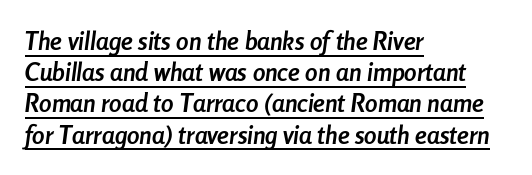
{"italic": "yes", "lean": "right", "slant_degrees": 8, "bold": "yes", "underline": "yes", "align": "left", "line_spacing": "normal", "line_spacing_ratio": 1.25, "letter_spacing": "normal", "letter_spacing_em": 0.0, "glyph_px": 25}
